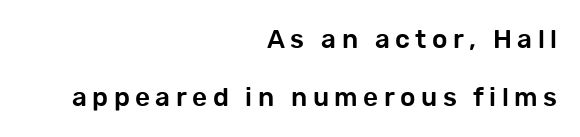
Q: Is the text italic (slanted)? A: No, it is upright.
Q: Is the text underlined? A: No.
Q: How is the paragraph aligned? A: Right-aligned.
Q: Is the spacing between letters normal or unusually wide? A: Unusually wide.
Q: Is the spacing between lines tight, normal or loose? A: Loose.
